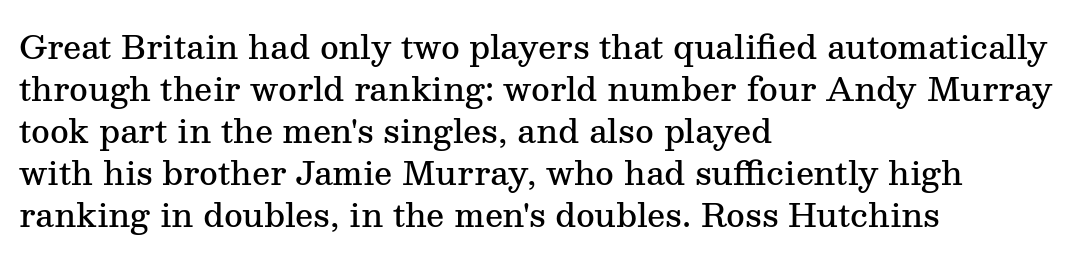
Q: Is the text bold? A: Semi-bold.
Q: Is the text italic (slanted)? A: No, it is upright.
Q: Is the typeface a serif or a sans-serif typeface? A: Serif.
Q: Is the text underlined? A: No.
Q: How is the paragraph aligned? A: Left-aligned.
Q: Is the spacing between letters normal or unusually wide? A: Normal.
Q: Is the spacing between lines tight, normal or loose? A: Normal.
Q: Width (condensed, normal, or wide)? A: Normal.
Q: Stroke contrast? A: Medium.
Q: x-height? A: Medium.
Q: Monospaced? A: No.
